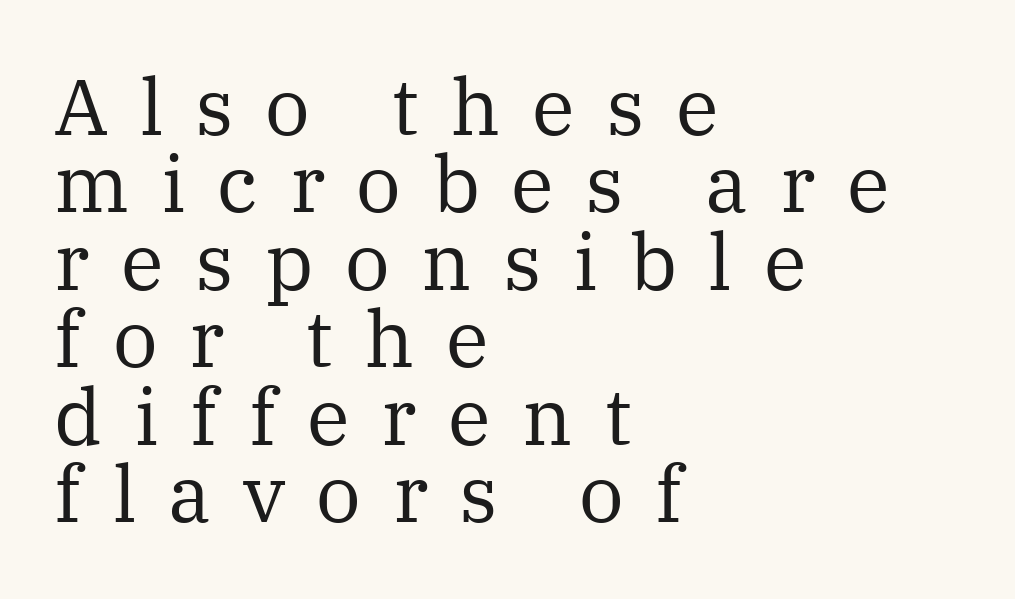
The image shows 79 px regular-weight serif type, upright; set left-aligned, tight line spacing (0.98x), unusually wide letter spacing (+0.4 em), not underlined; medium stroke contrast and a medium x-height.
